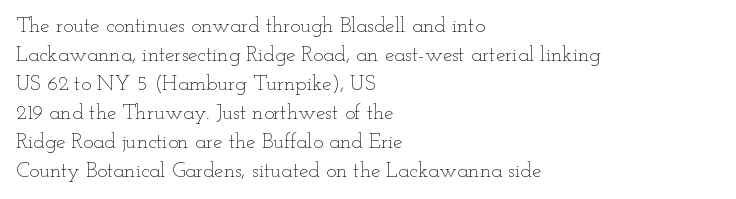
Q: Is the text bold? A: No.
Q: Is the text italic (slanted)? A: No, it is upright.
Q: Is the text underlined? A: No.
Q: How is the paragraph aligned? A: Left-aligned.
Q: Is the spacing between letters normal or unusually wide? A: Normal.
Q: Is the spacing between lines tight, normal or loose? A: Normal.
